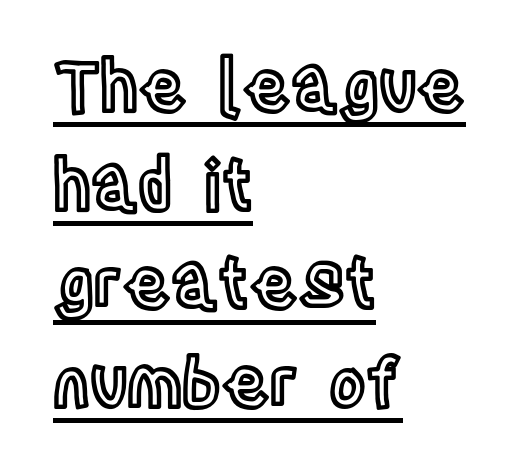
The image shows 69 px condensed type, upright; set left-aligned, normal line spacing (1.43x), normal letter spacing, underlined; a large x-height.
